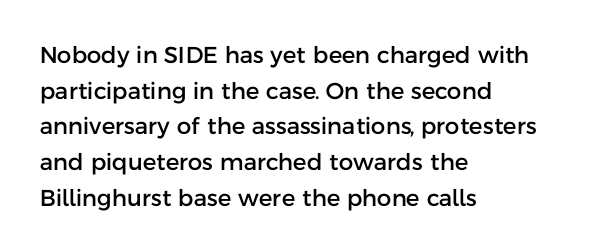
The image shows 23 px text type, upright; set left-aligned, normal line spacing (1.55x), normal letter spacing, not underlined.
